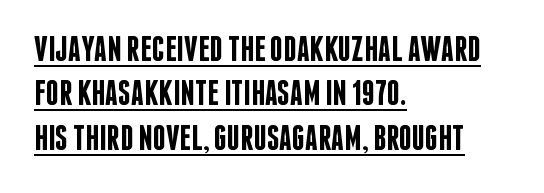
{"serif": "no", "italic": "no", "bold": "semi", "weight": "semibold", "width": "condensed", "stroke_contrast": "low", "x_height": "large", "monospaced": "no", "underline": "yes", "align": "left", "line_spacing_ratio": 1.23, "letter_spacing": "normal", "letter_spacing_em": 0.0, "glyph_px": 36}
